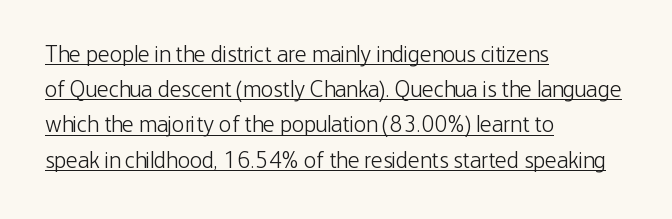
Q: Is the text bold? A: No.
Q: Is the text italic (slanted)? A: No, it is upright.
Q: Is the text underlined? A: Yes.
Q: How is the paragraph aligned? A: Left-aligned.
Q: Is the spacing between letters normal or unusually wide? A: Normal.
Q: Is the spacing between lines tight, normal or loose? A: Normal.
